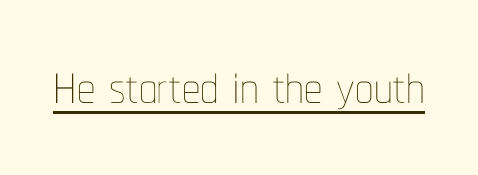
The letters stand straight up with perfectly vertical stems. Each letter keeps its own natural width here, so spacing adapts to shape. The passage shown is underscored from start to finish. The cut favours lightness, reaching ordinary text weight at its darkest.
